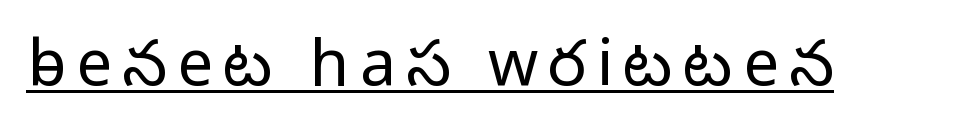
The rendering uses natural spacing where letterforms have individual widths. Students, observe the line beneath the letters — that is underlining. Unlike a traditional serif, this face leaves its strokes unadorned. Stems here are at most as thick as an everyday book face.
